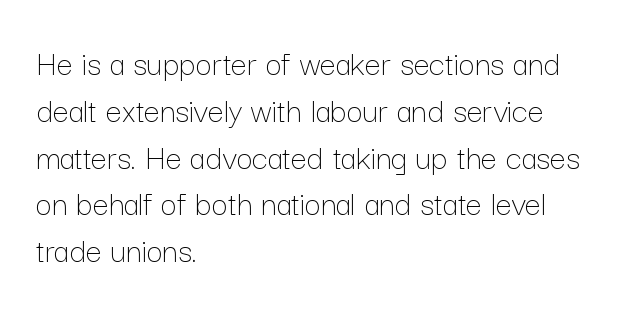
{"italic": "no", "bold": "no", "weight": "thin", "width": "normal", "stroke_contrast": "low", "x_height": "medium", "monospaced": "no", "underline": "no", "align": "left", "line_spacing": "normal", "line_spacing_ratio": 1.3, "letter_spacing": "normal", "letter_spacing_em": 0.0, "glyph_px": 36}
